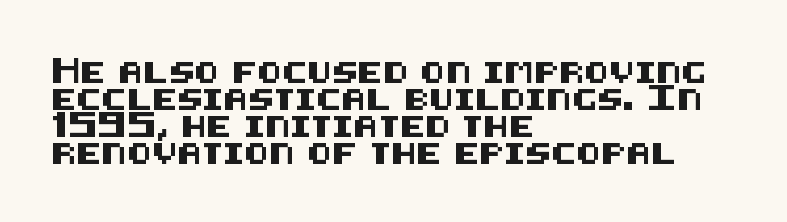
The image shows 21 px text type, upright; set left-aligned, normal line spacing (1.28x), normal letter spacing, not underlined.
